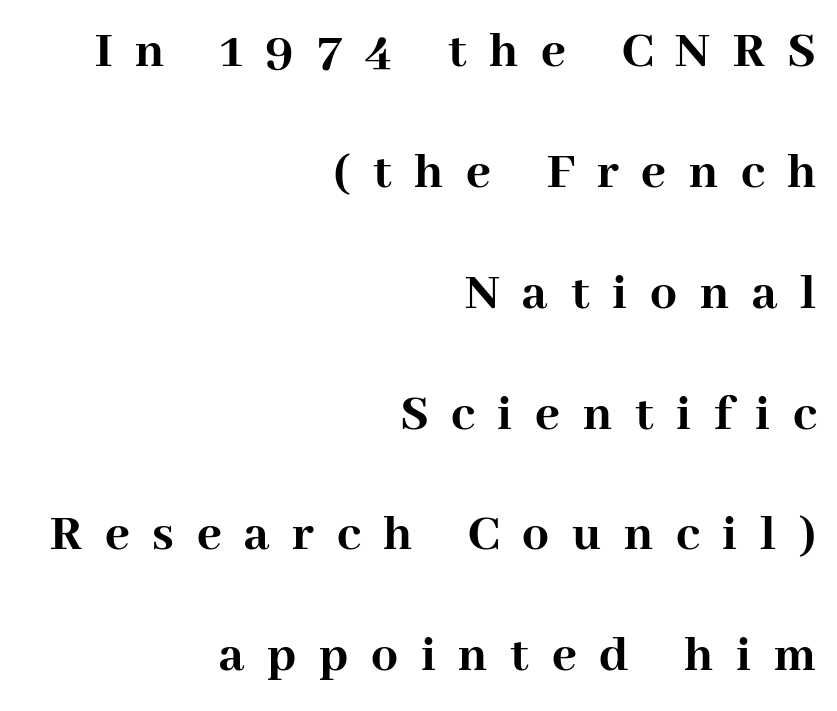
Do the letters lean? They stand straight. The rendering uses a large line-height, opening up the rows. This sample has the flowing, uneven cadence of proportional lettering. The letters are spread apart with noticeably loose tracking.
